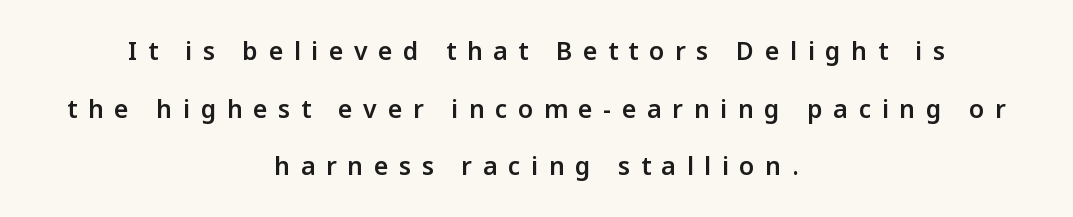
{"italic": "no", "bold": "semi", "underline": "no", "align": "center", "line_spacing": "loose", "line_spacing_ratio": 2.31, "letter_spacing": "wide", "letter_spacing_em": 0.42, "glyph_px": 25}
